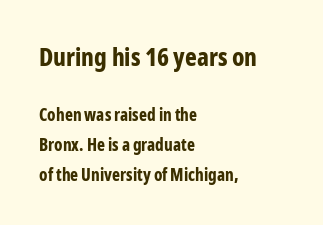
Vertical strokes here are truly vertical. Caption: upper text group enlarged, lower text group reduced. Standard letterfit; no display-style spreading of the glyphs. Type without underlining.
